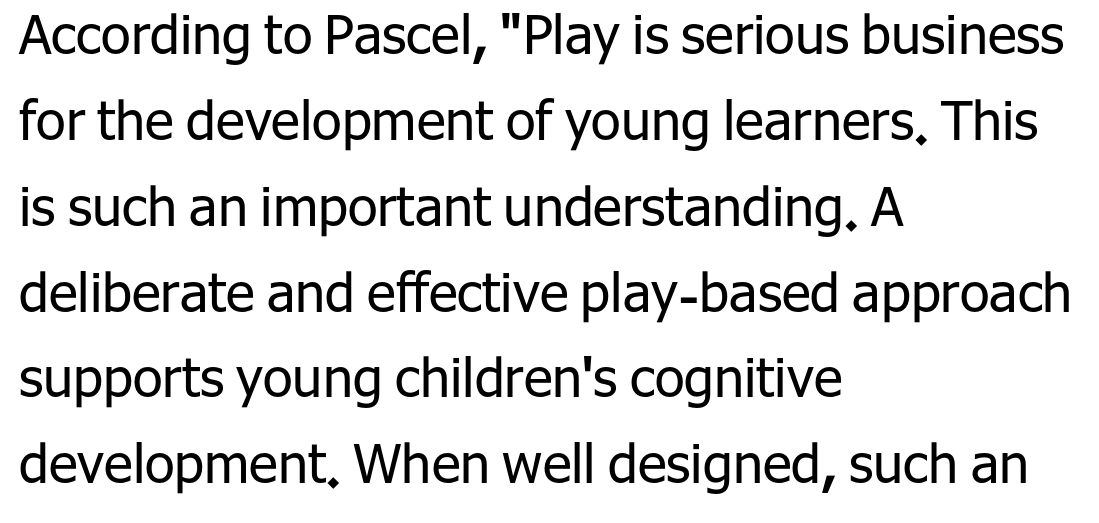
{"serif": "no", "italic": "no", "bold": "no", "weight": "regular", "width": "normal", "stroke_contrast": "low", "x_height": "medium", "monospaced": "no", "underline": "no", "align": "left", "line_spacing": "normal", "line_spacing_ratio": 1.59, "letter_spacing": "normal", "letter_spacing_em": 0.0, "glyph_px": 54}
